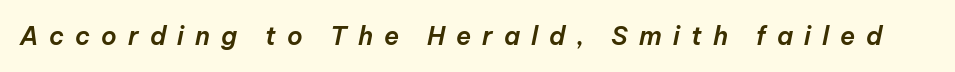
{"italic": "yes", "lean": "right", "slant_degrees": 12, "underline": "no", "letter_spacing": "wide", "letter_spacing_em": 0.44, "glyph_px": 25}
